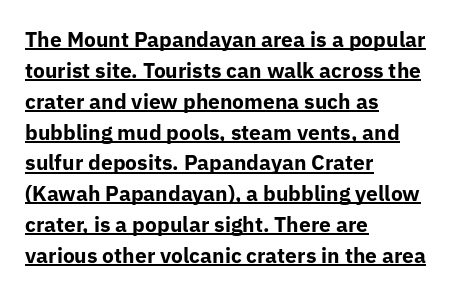
The image shows 21 px bold type, upright; set left-aligned, normal line spacing (1.47x), normal letter spacing, underlined.
